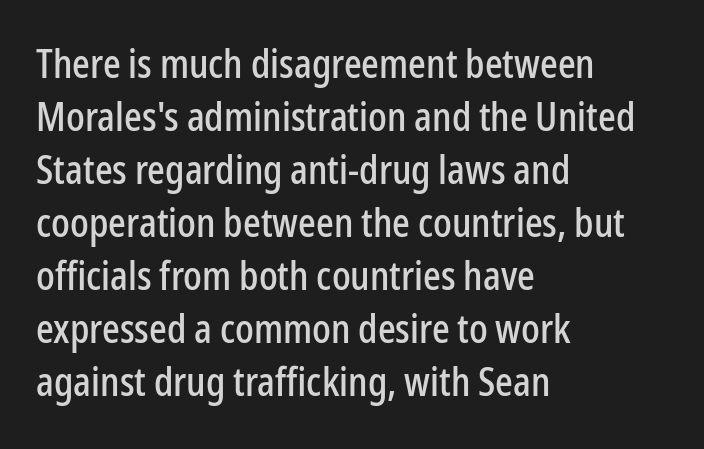
Underline: absent. The compositor pushed each line to the left boundary. Character widths vary here, with narrow letters taking less room than wide ones. It's the straight-up-and-down kind of type.
